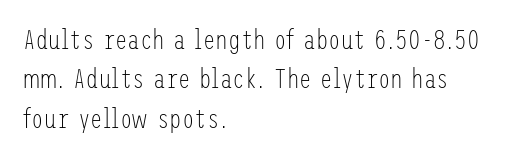
Stems here are at most as thick as an everyday book face. Evenly set lines give the paragraph a standard silhouette. Is the letter spacing exaggerated? No — it looks like the ordinary default. The paragraph shown leans on its left margin. Is this a sans? Yes — the strokes have no serifs. The letters stand straight up with perfectly vertical stems.
